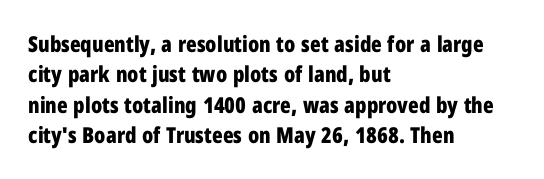
{"italic": "no", "bold": "yes", "underline": "no", "align": "left", "line_spacing": "normal", "line_spacing_ratio": 1.38, "letter_spacing": "normal", "letter_spacing_em": 0.0, "glyph_px": 22}
